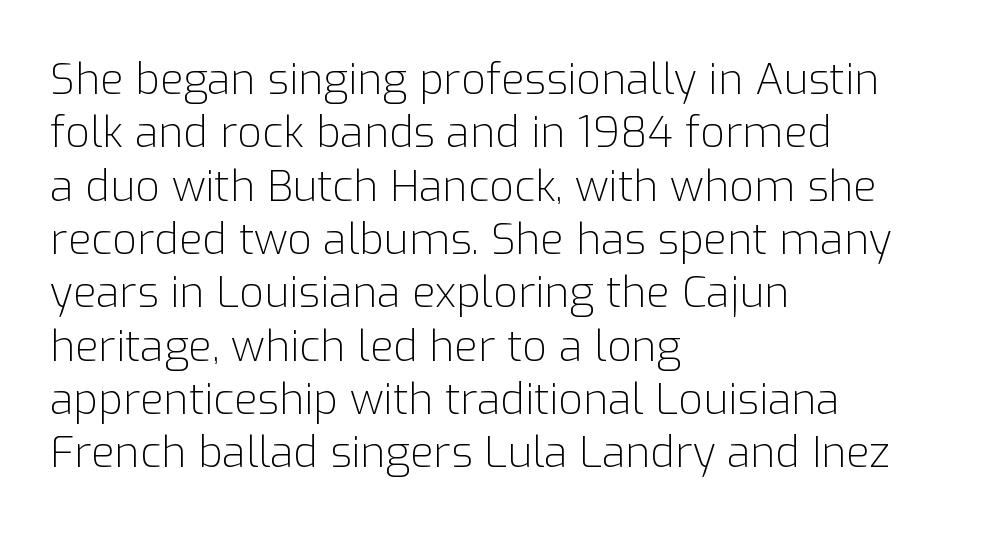
Clear beneath every line of the passage. The strokes carry an ordinary text weight at most. Students, note that the glyphs here touch the page at normal intervals. Serif or sans? Sans — the stroke terminals are bare. Notice how the passage keeps a crisp vertical edge on the left only.
